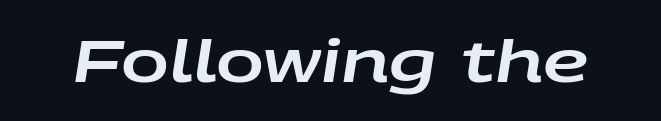
{"italic": "yes", "lean": "right", "slant_degrees": 9, "width": "wide", "stroke_contrast": "low", "x_height": "large", "monospaced": "no", "underline": "no", "letter_spacing": "normal", "letter_spacing_em": 0.0, "glyph_px": 57}
